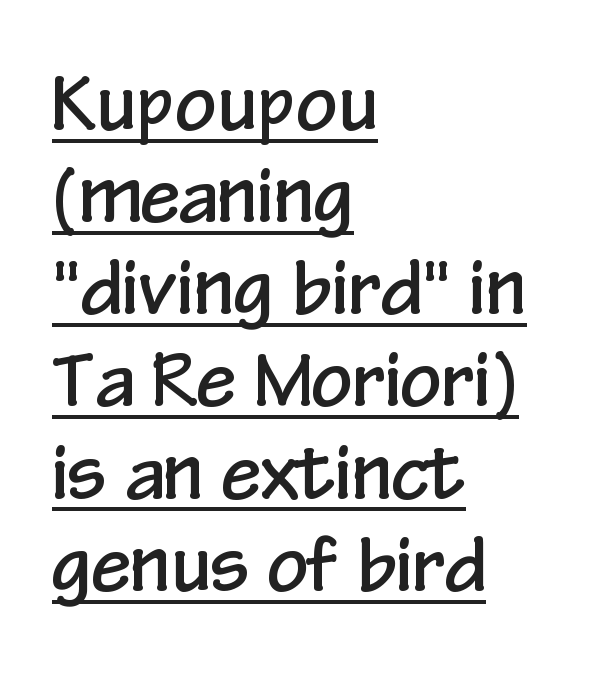
Q: Is the text italic (slanted)? A: No, it is upright.
Q: Is the typeface a serif or a sans-serif typeface? A: Sans-serif.
Q: Is the text underlined? A: Yes.
Q: How is the paragraph aligned? A: Left-aligned.
Q: Is the spacing between letters normal or unusually wide? A: Normal.
Q: Is the spacing between lines tight, normal or loose? A: Normal.
Q: Width (condensed, normal, or wide)? A: Condensed.
Q: Stroke contrast? A: Low.
Q: x-height? A: Medium.
Q: Monospaced? A: No.
